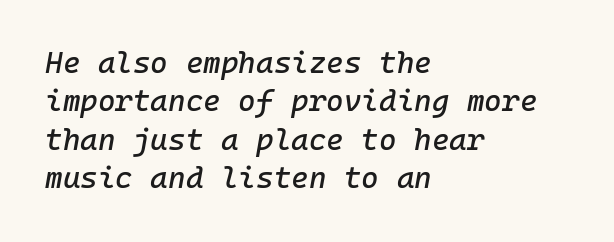
The image shows 30 px text type, italic (leaning right), monospaced; set left-aligned, normal line spacing (1.28x), normal letter spacing, not underlined; low stroke contrast and a medium x-height.
